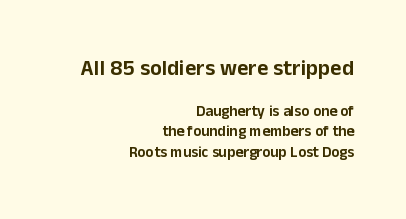
The image shows 22 px text type, upright; set right-aligned, normal line spacing (1.37x), normal letter spacing, not underlined; the first (top) block is 1.47x larger.
